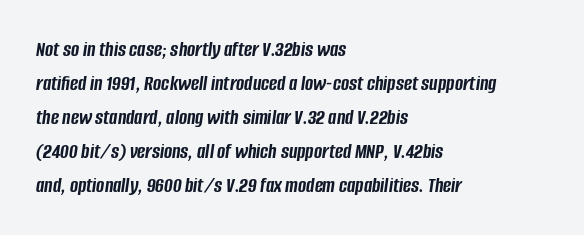
Q: Is the text bold? A: Yes.
Q: Is the text italic (slanted)? A: Yes, it leans right by about 8 degrees.
Q: Is the text underlined? A: No.
Q: How is the paragraph aligned? A: Left-aligned.
Q: Is the spacing between letters normal or unusually wide? A: Normal.
Q: Is the spacing between lines tight, normal or loose? A: Normal.
